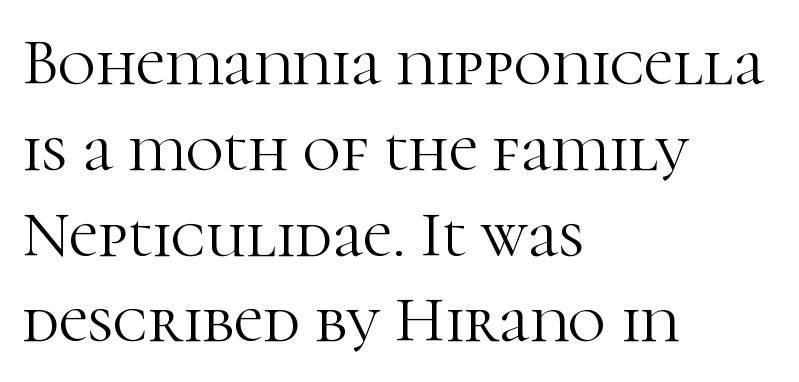
If you measured baseline to baseline, you'd find a middling distance. Examine the stroke ends and you'll spot serifs. The setting favours the left margin, as ordinary paragraphs usually do. Stroke mass is kept to a normal reading level or below.
